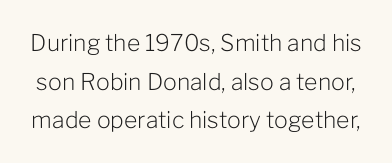
Q: Is the text bold? A: No.
Q: Is the text italic (slanted)? A: No, it is upright.
Q: Is the text underlined? A: No.
Q: Is the spacing between letters normal or unusually wide? A: Normal.
Q: Is the spacing between lines tight, normal or loose? A: Normal.
